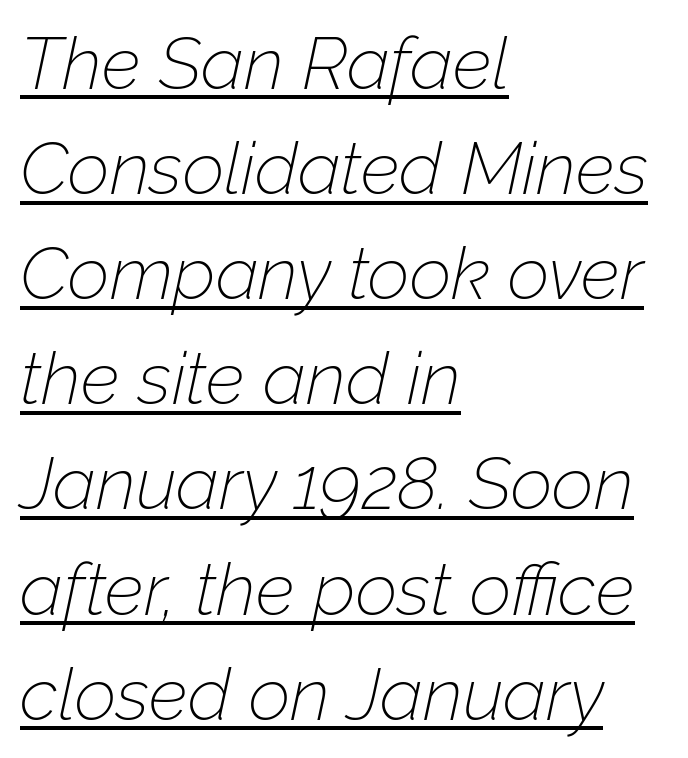
{"italic": "yes", "lean": "right", "slant_degrees": 12, "bold": "no", "weight": "thin", "width": "normal", "stroke_contrast": "low", "x_height": "medium", "monospaced": "no", "underline": "yes", "align": "left", "line_spacing": "normal", "line_spacing_ratio": 1.44, "letter_spacing": "normal", "letter_spacing_em": 0.0, "glyph_px": 73}
